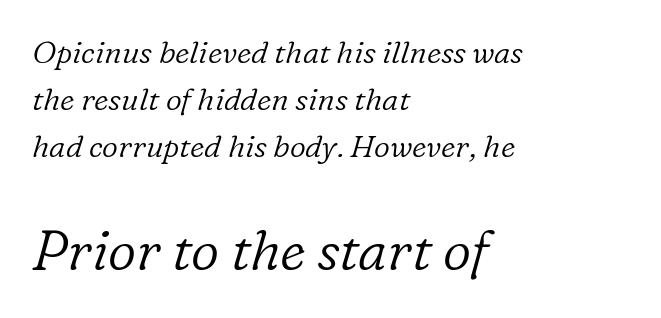
{"serif": "yes", "italic": "yes", "lean": "right", "slant_degrees": 16, "bold": "no", "weight": "light", "width": "normal", "stroke_contrast": "low", "x_height": "medium", "monospaced": "no", "underline": "no", "align": "left", "line_spacing": "normal", "line_spacing_ratio": 1.51, "letter_spacing": "normal", "letter_spacing_em": 0.0, "larger_block": "second", "size_ratio": 1.77, "glyph_px": 55}
